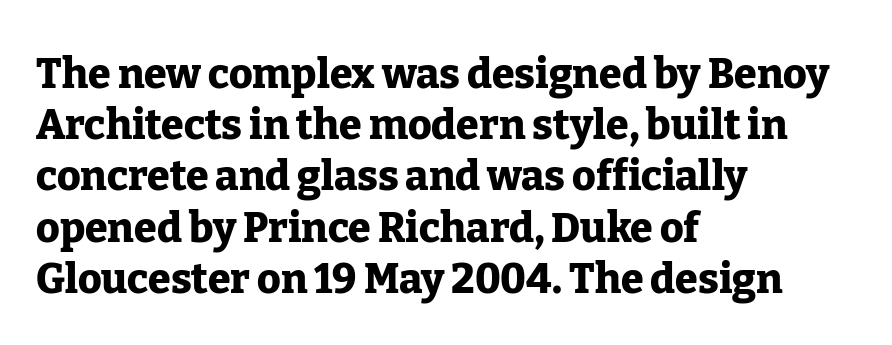
In terms of letterform style, serifs are clearly present. The rag falls on the right side of this text block. Looks like regular typesetting: each glyph gets only the width it needs. Weight: bold. Plain, unruled lines of type.
